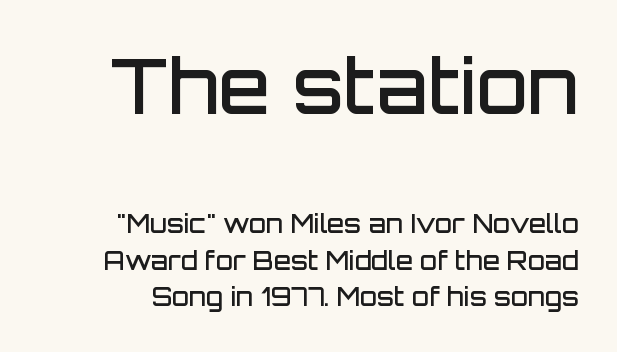
The image shows 75 px semibold sans-serif type, upright; set normal line spacing (1.46x), normal letter spacing, not underlined; the first (top) block is 3.0x larger; low stroke contrast and a large x-height.
